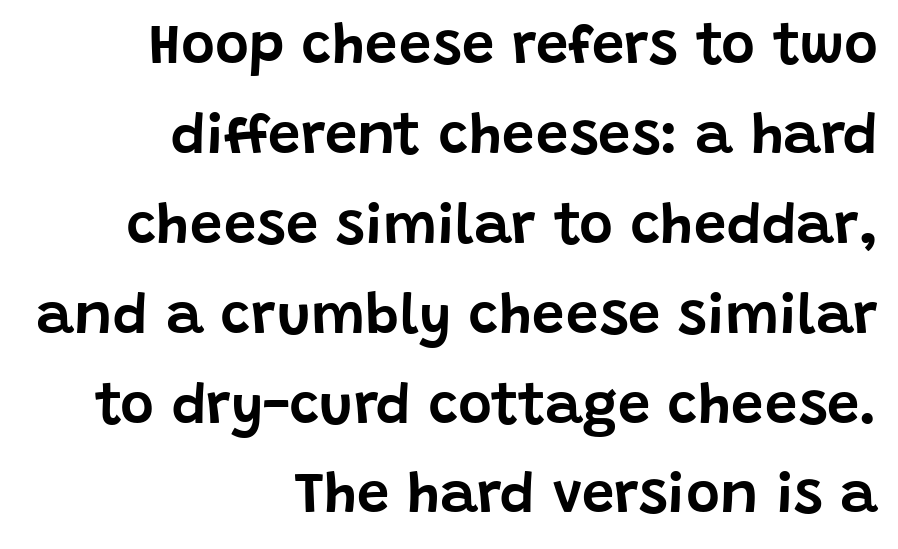
{"serif": "no", "italic": "no", "width": "normal", "stroke_contrast": "low", "x_height": "large", "monospaced": "no", "underline": "no", "align": "right", "line_spacing": "normal", "line_spacing_ratio": 1.55, "letter_spacing": "normal", "letter_spacing_em": 0.0, "glyph_px": 58}
